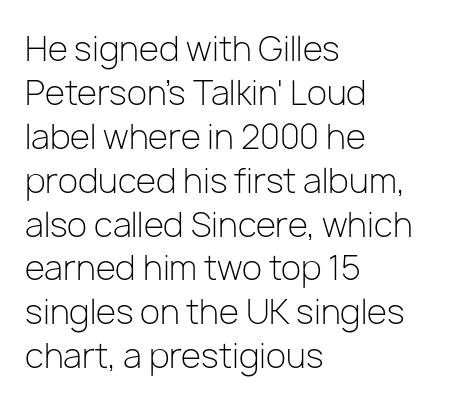
A typesetter would call this proportional, since set widths differ per character. Rule under the text: the space is simply empty. Line starts are locked; line ends wander. Nope, not italic — everything's standing straight. Nobody touched the tracking dial on this one. Nothing heavy about these letters — not bold at all.
